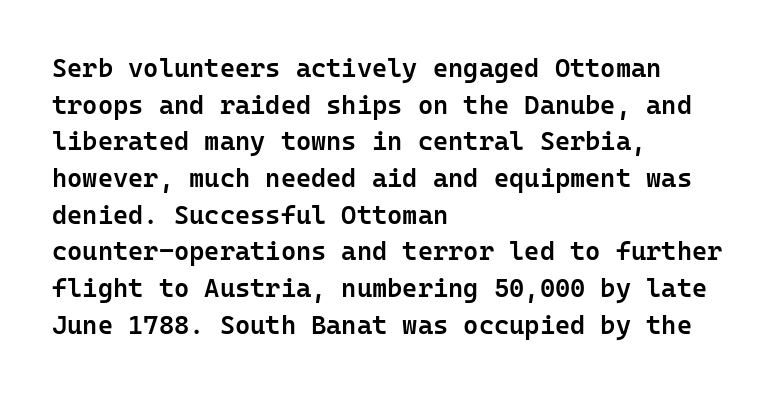
{"italic": "no", "bold": "semi", "underline": "no", "align": "left", "line_spacing": "normal", "line_spacing_ratio": 1.41, "letter_spacing": "normal", "letter_spacing_em": 0.0, "glyph_px": 26}
